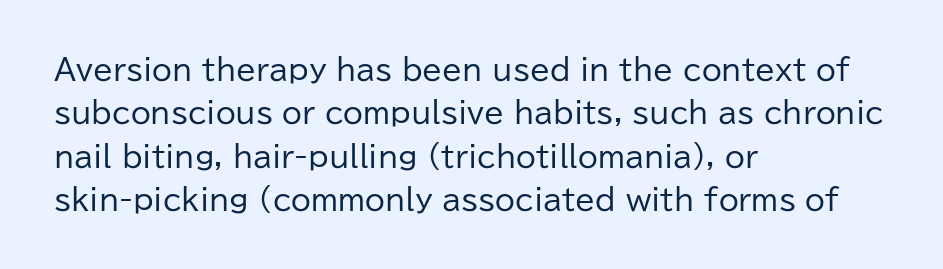
{"serif": "no", "italic": "no", "bold": "no", "weight": "regular", "width": "normal", "stroke_contrast": "low", "x_height": "medium", "monospaced": "no", "underline": "no", "align": "left", "line_spacing": "normal", "line_spacing_ratio": 1.5, "letter_spacing": "normal", "letter_spacing_em": 0.0, "glyph_px": 29}
